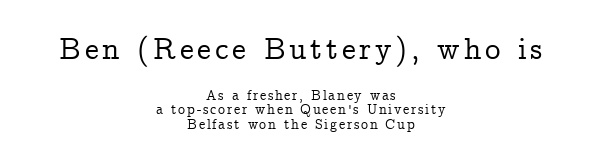
Q: Is the text italic (slanted)? A: No, it is upright.
Q: Is the typeface a serif or a sans-serif typeface? A: Serif.
Q: Is the text underlined? A: No.
Q: How is the paragraph aligned? A: Centered.
Q: Is the spacing between lines tight, normal or loose? A: Tight.
Q: Which block of text is set in a larger size, the first (top) or the second (bottom)? A: The first (top) one.
Q: Width (condensed, normal, or wide)? A: Normal.
Q: Stroke contrast? A: Low.
Q: x-height? A: Medium.
Q: Monospaced? A: No.
